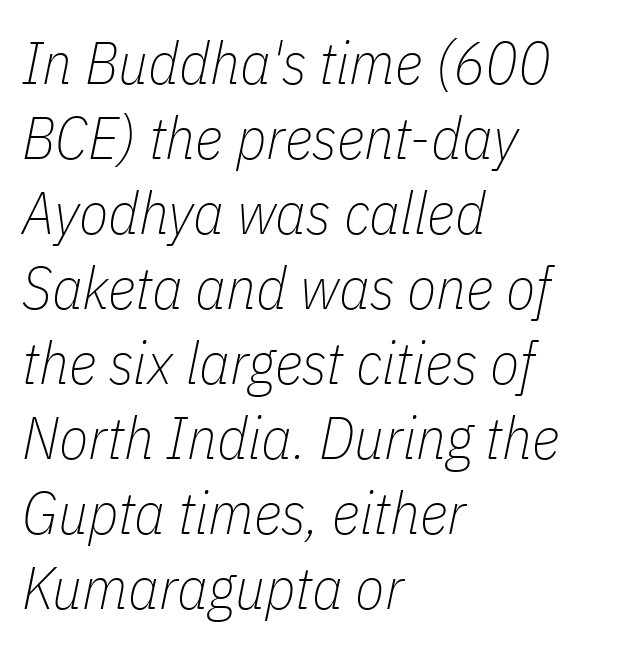
The image shows 60 px thin, condensed type, italic (leaning right); set left-aligned, normal line spacing (1.25x), normal letter spacing, not underlined; low stroke contrast and a medium x-height.
